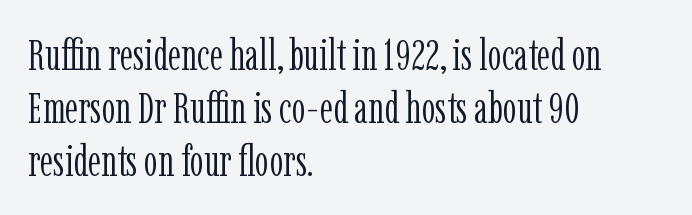
Spacing between characters is what you'd get straight out of the box. You can tell it's not italic because the verticals are truly vertical. To sum up the face: it has serifs. Letters have the restrained weight of plain body copy at most. Each line starts at the same left margin while the right side varies.
